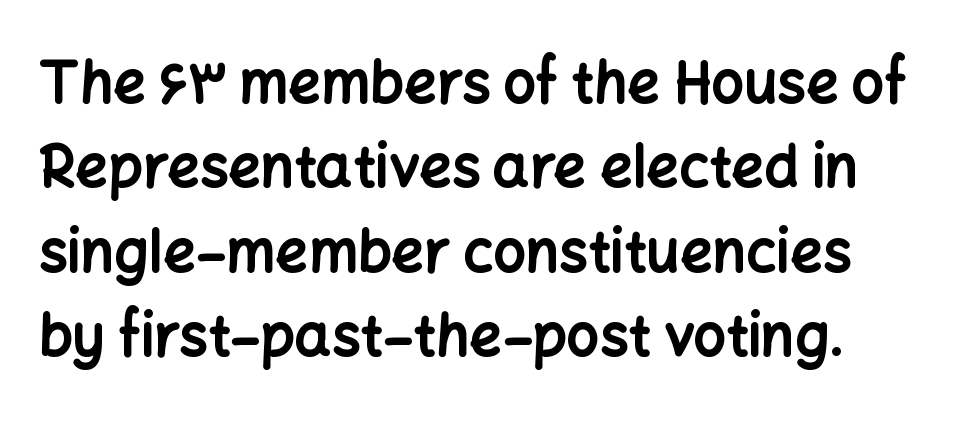
The words here are not underlined. Does the leading feel generous? No, just average. Each letter keeps its own natural width here, so spacing adapts to shape. The glyphs have the mass of a bold cut. The type is set solid horizontally, with unmodified tracking. In terms of letterform style, serifs are entirely absent.
